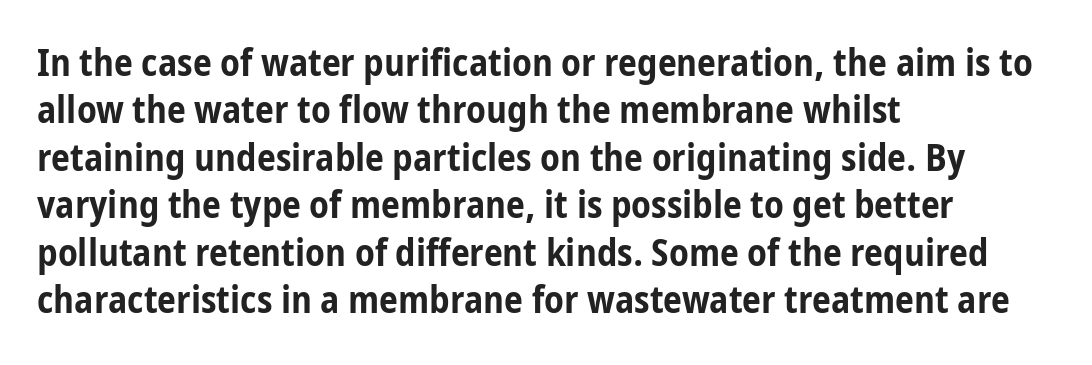
{"serif": "no", "italic": "no", "bold": "yes", "weight": "bold", "width": "condensed", "stroke_contrast": "low", "x_height": "medium", "monospaced": "no", "underline": "no", "align": "left", "line_spacing": "normal", "line_spacing_ratio": 1.25, "letter_spacing": "normal", "letter_spacing_em": 0.0, "glyph_px": 38}
